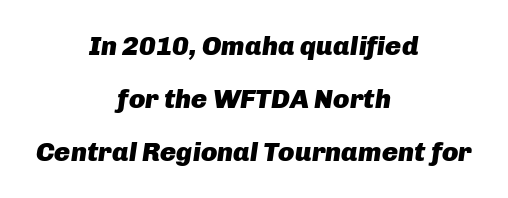
{"italic": "yes", "lean": "right", "slant_degrees": 8, "bold": "yes", "underline": "no", "align": "center", "line_spacing": "loose", "line_spacing_ratio": 1.97, "letter_spacing": "normal", "letter_spacing_em": 0.0, "glyph_px": 27}
